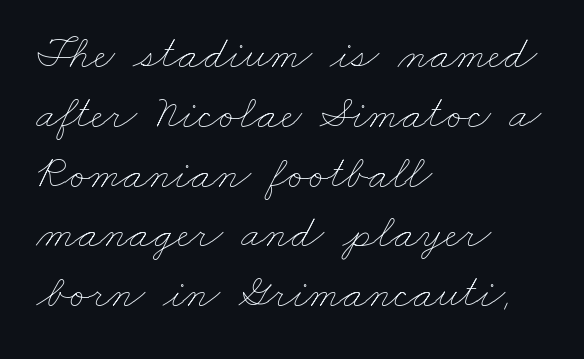
{"bold": "no", "weight": "thin", "width": "wide", "stroke_contrast": "low", "x_height": "small", "monospaced": "no", "underline": "no", "align": "left", "line_spacing": "normal", "line_spacing_ratio": 1.3, "letter_spacing": "normal", "letter_spacing_em": 0.0, "glyph_px": 46}
